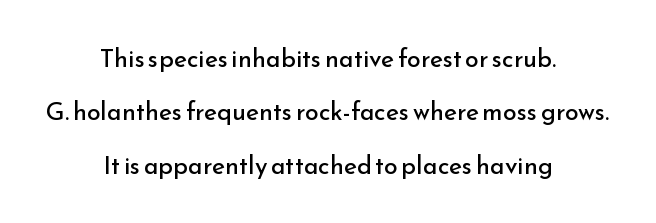
{"italic": "no", "bold": "no", "underline": "no", "align": "center", "line_spacing": "loose", "line_spacing_ratio": 2.14, "letter_spacing": "normal", "letter_spacing_em": 0.0, "glyph_px": 25}
